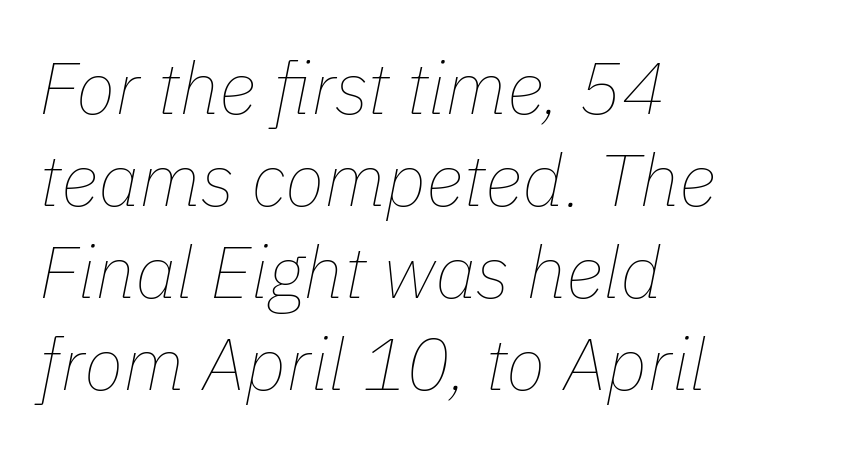
Varying glyph widths throughout — classic text-font behaviour. Weight: in the light-to-regular range. Nothing unusual about the tracking: characters are spaced as the font intends. One glance says typical: line gaps are just what's usual.
